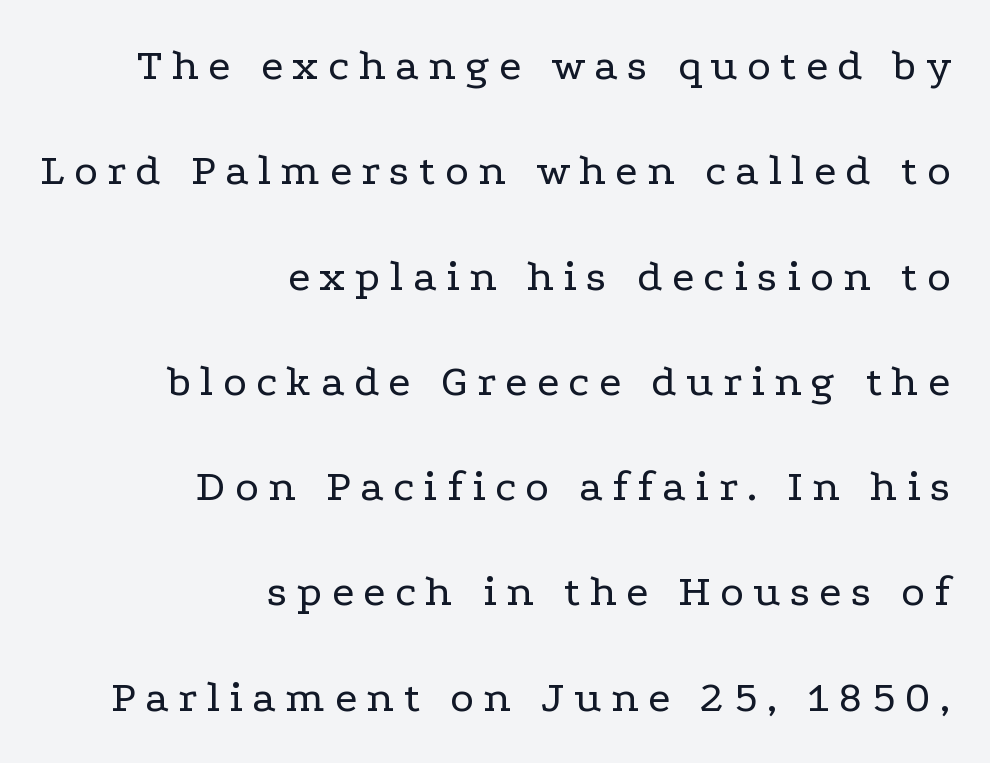
{"serif": "yes", "italic": "no", "bold": "no", "weight": "regular", "width": "wide", "stroke_contrast": "low", "x_height": "medium", "monospaced": "no", "underline": "no", "align": "right", "line_spacing": "loose", "line_spacing_ratio": 2.34, "letter_spacing": "wide", "letter_spacing_em": 0.21, "glyph_px": 45}
